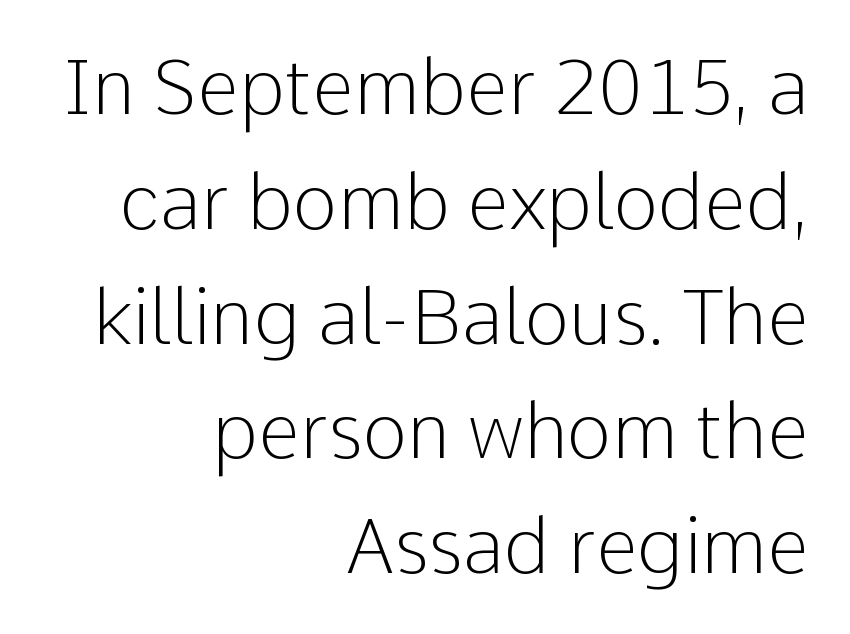
{"serif": "no", "italic": "no", "bold": "no", "weight": "light", "width": "normal", "stroke_contrast": "low", "x_height": "medium", "monospaced": "no", "underline": "no", "align": "right", "line_spacing": "normal", "line_spacing_ratio": 1.51, "letter_spacing": "normal", "letter_spacing_em": 0.0, "glyph_px": 76}
